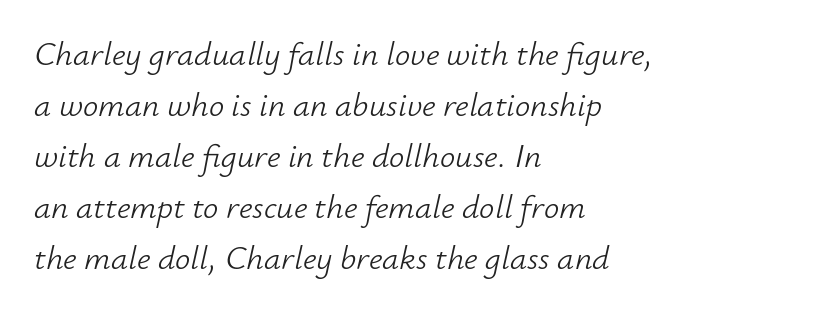
Q: Is the text bold? A: No.
Q: Is the text italic (slanted)? A: Yes, it leans right by about 12 degrees.
Q: Is the text underlined? A: No.
Q: How is the paragraph aligned? A: Left-aligned.
Q: Is the spacing between letters normal or unusually wide? A: Normal.
Q: Is the spacing between lines tight, normal or loose? A: Normal.
Q: Width (condensed, normal, or wide)? A: Normal.
Q: Stroke contrast? A: Low.
Q: x-height? A: Small.
Q: Monospaced? A: No.
